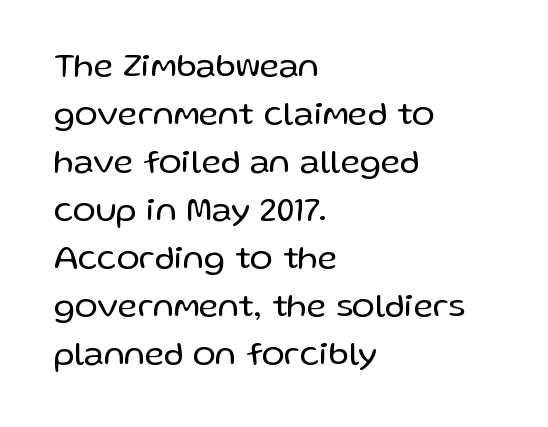
The image shows 34 px regular-weight sans-serif type, upright; set left-aligned, normal line spacing (1.41x), normal letter spacing, not underlined; low stroke contrast and a medium x-height.
